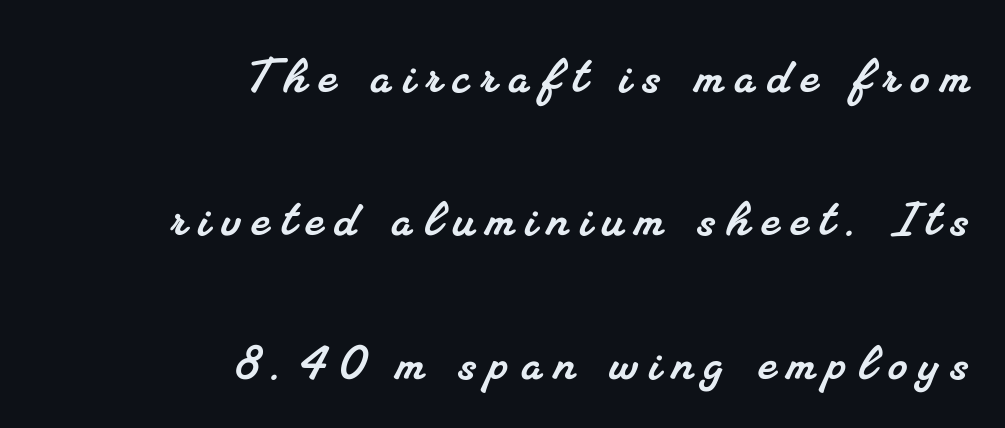
Q: Is the typeface a serif or a sans-serif typeface? A: Serif.
Q: Is the text underlined? A: No.
Q: How is the paragraph aligned? A: Right-aligned.
Q: Is the spacing between letters normal or unusually wide? A: Unusually wide.
Q: Is the spacing between lines tight, normal or loose? A: Loose.
Q: Width (condensed, normal, or wide)? A: Normal.
Q: Stroke contrast? A: Medium.
Q: x-height? A: Small.
Q: Monospaced? A: No.
